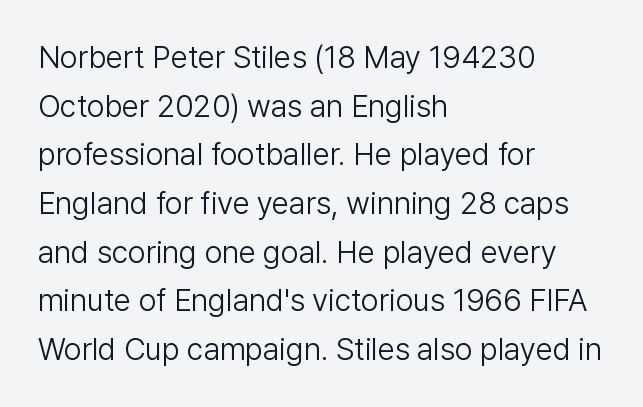
The image shows 31 px light sans-serif type, upright; set left-aligned, normal line spacing (1.57x), normal letter spacing, not underlined; low stroke contrast and a medium x-height.
